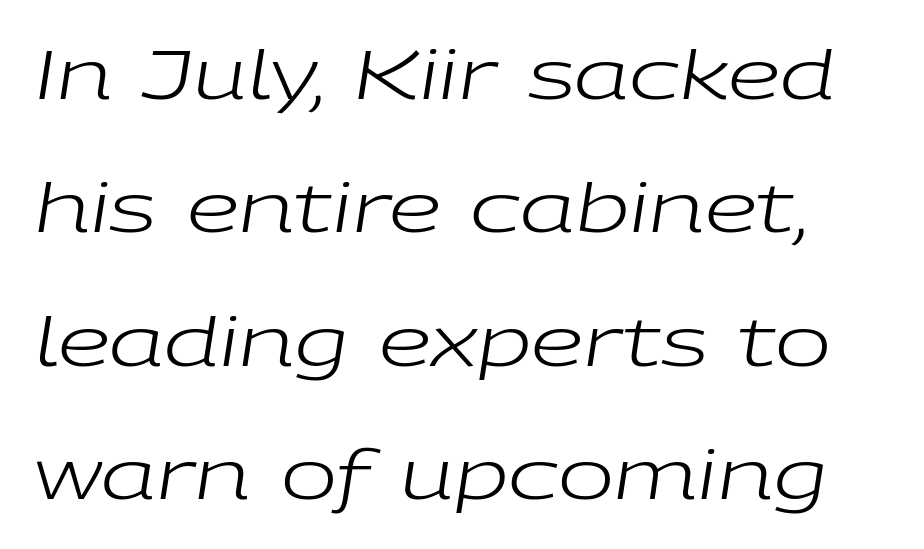
The weight would be labelled regular, book, light, or lighter still. One glance says open: line gaps are wider than usual. Is the type slanted? Yes — the strokes lean at a clear angle. Characters follow at the spacing the type designer built in.
